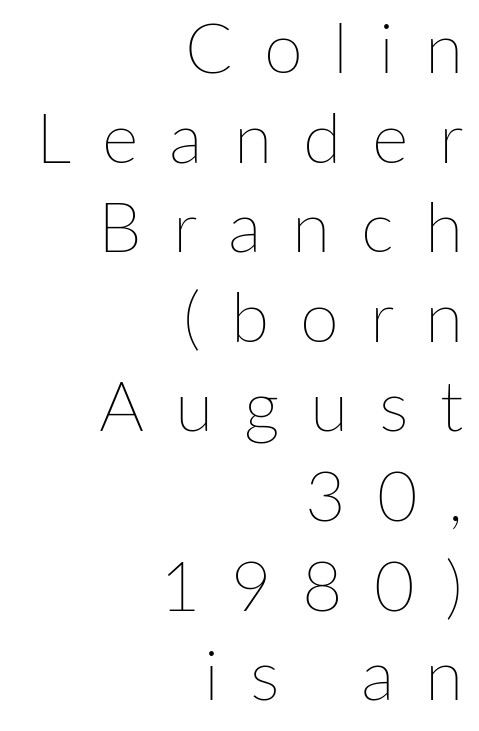
Q: Is the text bold? A: No.
Q: Is the text italic (slanted)? A: No, it is upright.
Q: Is the text underlined? A: No.
Q: How is the paragraph aligned? A: Right-aligned.
Q: Is the spacing between letters normal or unusually wide? A: Unusually wide.
Q: Is the spacing between lines tight, normal or loose? A: Normal.
Q: Width (condensed, normal, or wide)? A: Normal.
Q: Stroke contrast? A: Low.
Q: x-height? A: Medium.
Q: Monospaced? A: No.
